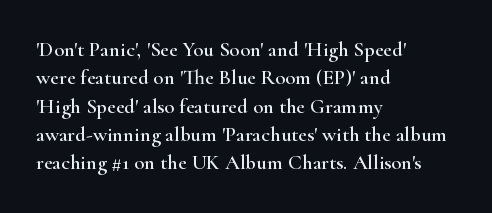
Posture: upright roman. The foot of each line stays bare and open. The passage shown stacks its lines at a standard gap. Alignment: flush left. The horizontal fit of the characters is conventional and even.
